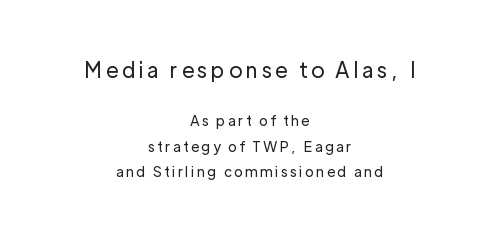
The image shows 21 px text type, upright; set centered, line spacing 1.85x, not underlined; the first (top) block is 1.5x larger.
